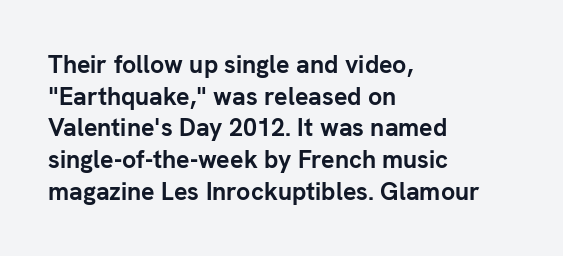
Short and long lines alike share a common starting point at left. The vertical gap from one line to the next is medium. Does the lettering tilt? It doesn't — this is upright. Underline: absent. The tracking reads as untouched default to a designer's eye. Chunky letters — that's bold for sure.
